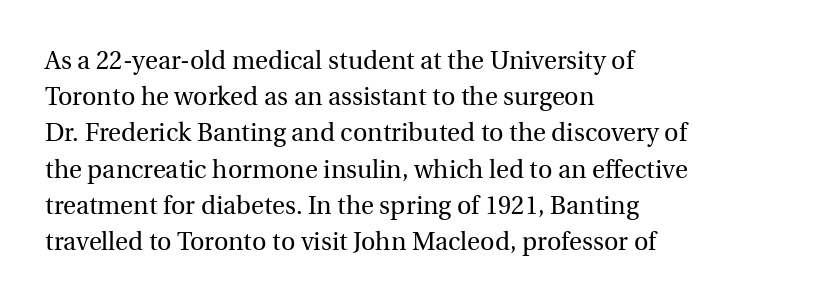
{"italic": "no", "bold": "no", "underline": "no", "align": "left", "line_spacing": "normal", "line_spacing_ratio": 1.45, "letter_spacing": "normal", "letter_spacing_em": 0.0, "glyph_px": 25}
